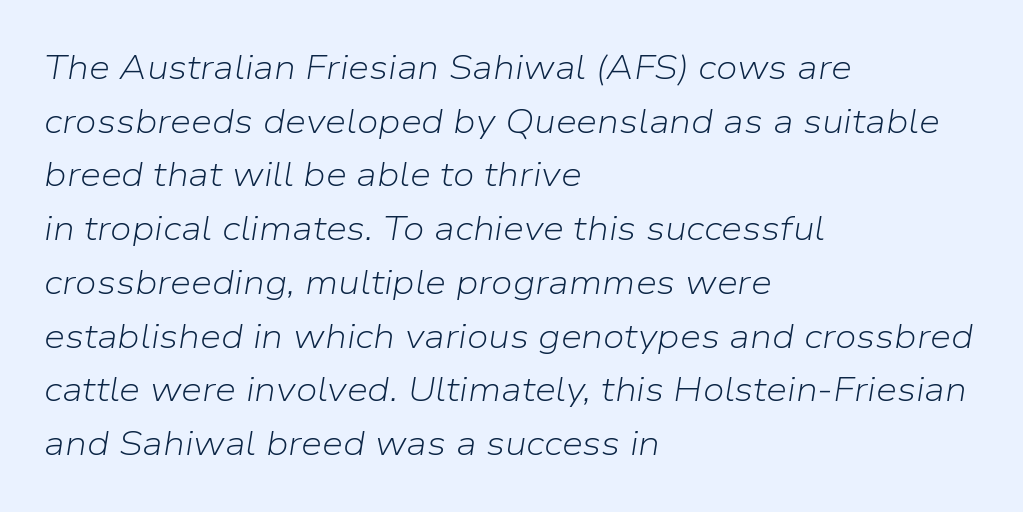
The image shows 34 px light type, italic (leaning right); set left-aligned, normal line spacing (1.58x), normal letter spacing, not underlined; low stroke contrast and a medium x-height.
